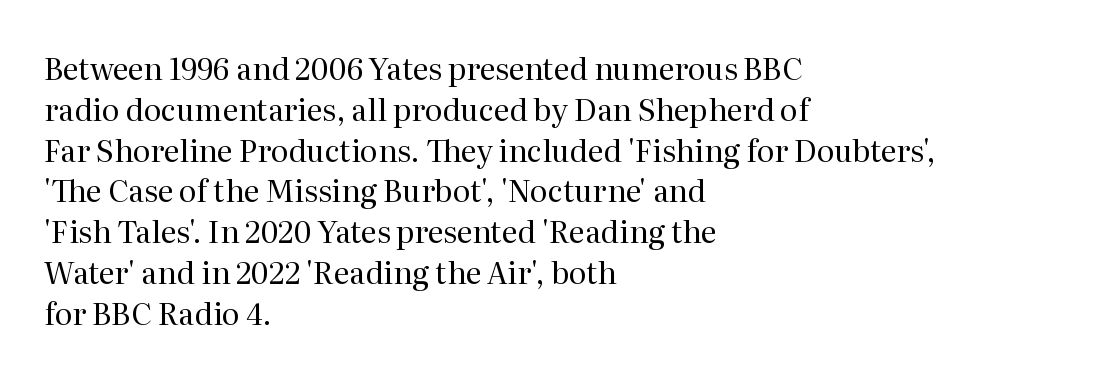
Q: Is the text bold? A: No.
Q: Is the text italic (slanted)? A: No, it is upright.
Q: Is the typeface a serif or a sans-serif typeface? A: Serif.
Q: Is the text underlined? A: No.
Q: How is the paragraph aligned? A: Left-aligned.
Q: Is the spacing between letters normal or unusually wide? A: Normal.
Q: Is the spacing between lines tight, normal or loose? A: Normal.
Q: Width (condensed, normal, or wide)? A: Normal.
Q: Stroke contrast? A: Medium.
Q: x-height? A: Medium.
Q: Monospaced? A: No.
